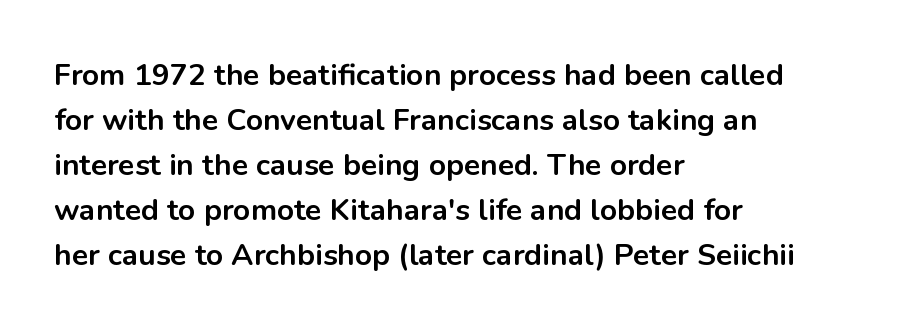
Q: Is the text bold? A: Yes.
Q: Is the text italic (slanted)? A: No, it is upright.
Q: Is the typeface a serif or a sans-serif typeface? A: Sans-serif.
Q: Is the text underlined? A: No.
Q: How is the paragraph aligned? A: Left-aligned.
Q: Is the spacing between letters normal or unusually wide? A: Normal.
Q: Is the spacing between lines tight, normal or loose? A: Normal.
Q: Width (condensed, normal, or wide)? A: Normal.
Q: Stroke contrast? A: Low.
Q: x-height? A: Medium.
Q: Monospaced? A: No.
